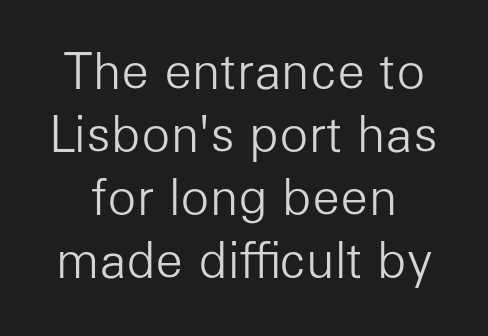
The image shows 48 px light sans-serif type, upright; set centered, normal line spacing (1.31x), normal letter spacing, not underlined; low stroke contrast and a medium x-height.
